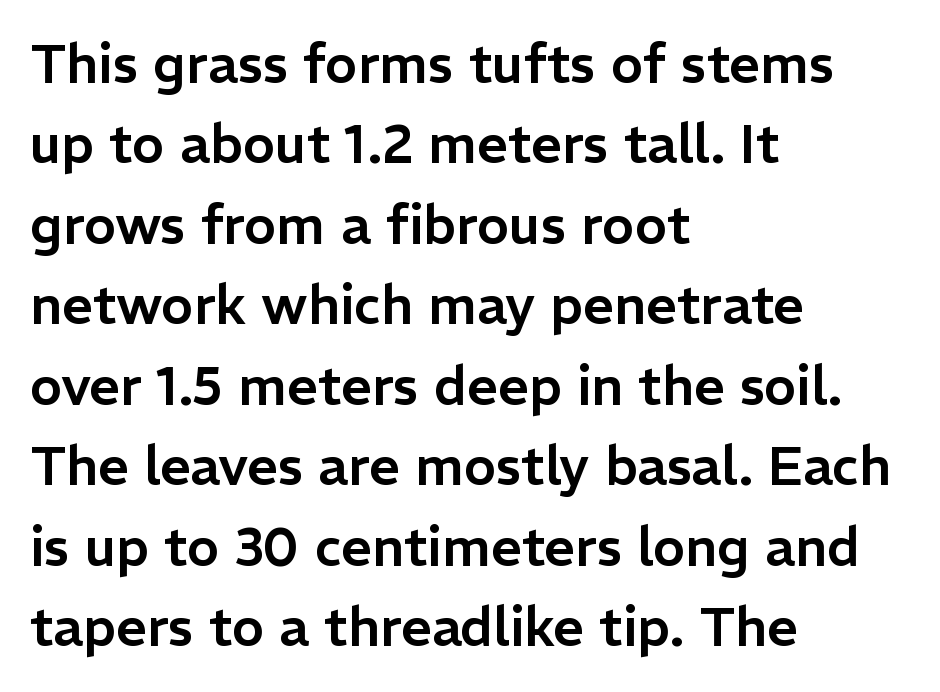
Q: Is the text italic (slanted)? A: No, it is upright.
Q: Is the typeface a serif or a sans-serif typeface? A: Sans-serif.
Q: Is the text underlined? A: No.
Q: How is the paragraph aligned? A: Left-aligned.
Q: Is the spacing between letters normal or unusually wide? A: Normal.
Q: Is the spacing between lines tight, normal or loose? A: Normal.
Q: Width (condensed, normal, or wide)? A: Normal.
Q: Stroke contrast? A: Low.
Q: x-height? A: Medium.
Q: Monospaced? A: No.
